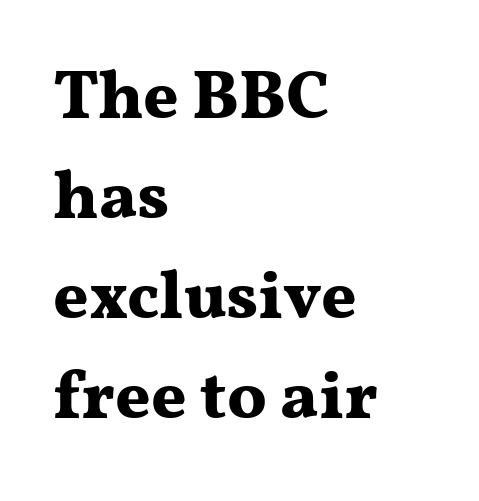
The image shows 68 px bold, wide serif type, upright; set left-aligned, normal line spacing (1.47x), normal letter spacing, not underlined; medium stroke contrast and a medium x-height.
